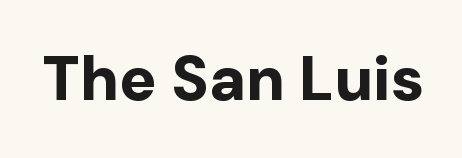
{"serif": "no", "italic": "no", "bold": "yes", "weight": "bold", "width": "normal", "stroke_contrast": "low", "x_height": "medium", "monospaced": "no", "underline": "no", "letter_spacing": "normal", "letter_spacing_em": 0.0, "glyph_px": 62}
